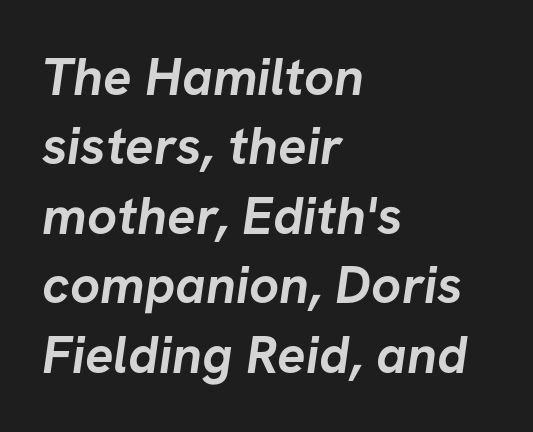
Compared with an ordinary text face, these strokes are far heavier — a full bold. Line spacing here is normal. In terms of letterform style, serifs are entirely absent. Standard letterfit; no display-style spreading of the glyphs. The baseline area is clear.
